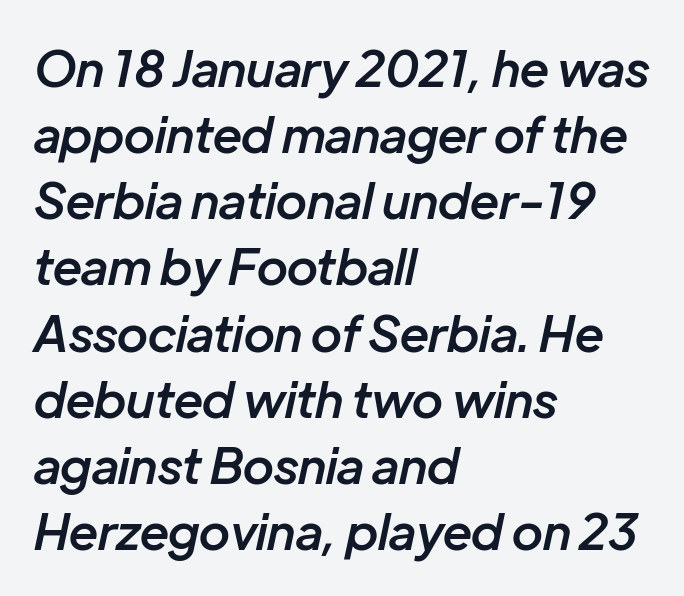
How heavy is the stroke? Medium-heavy — a semibold, shy of bold. The text carries the slant typical of an italic or oblique font. Proportional: the letters do not fall into vertical columns. Beneath every word, the page is bare. Is there much room between lines? A standard amount, neither cramped nor airy. The lines in this sample share a left origin and differ only in where they stop.
